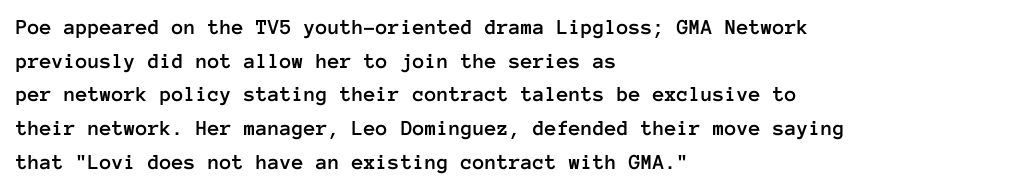
{"italic": "no", "underline": "no", "align": "left", "line_spacing": "normal", "line_spacing_ratio": 1.53, "letter_spacing": "normal", "letter_spacing_em": 0.0, "glyph_px": 22}
